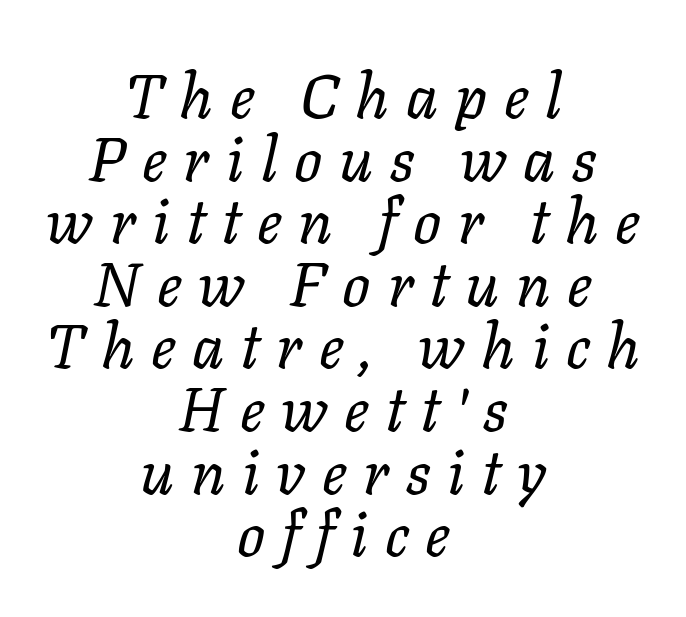
Q: Is the text bold? A: No.
Q: Is the text italic (slanted)? A: Yes, it leans right by about 11 degrees.
Q: Is the text underlined? A: No.
Q: How is the paragraph aligned? A: Centered.
Q: Is the spacing between letters normal or unusually wide? A: Unusually wide.
Q: Is the spacing between lines tight, normal or loose? A: Tight.
Q: Width (condensed, normal, or wide)? A: Normal.
Q: Stroke contrast? A: Low.
Q: x-height? A: Medium.
Q: Monospaced? A: No.
